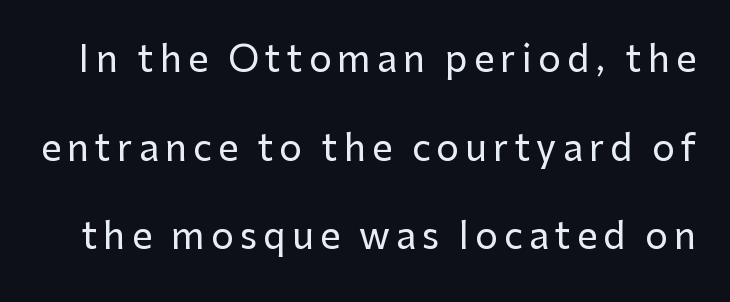
Quick note: not italic, upright. To sum up the face: it is a sans, with no serifs. Just letters on the line, the space beneath them empty. This sample has the flowing, uneven cadence of proportional lettering.
